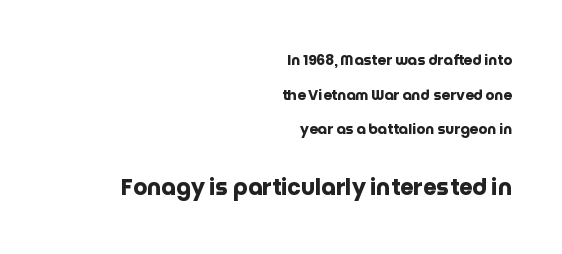
Stroke thickness is high; the sample reads as a true bold. Whoever set this chose breathing room over compactness in the vertical rhythm. In CSS terms this would be text-align: right. No italicization has been applied; the sample stays upright.
